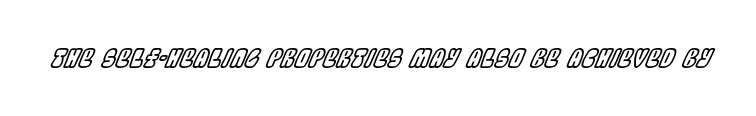
The image shows 25 px text type, italic (leaning right); set normal letter spacing, not underlined.
